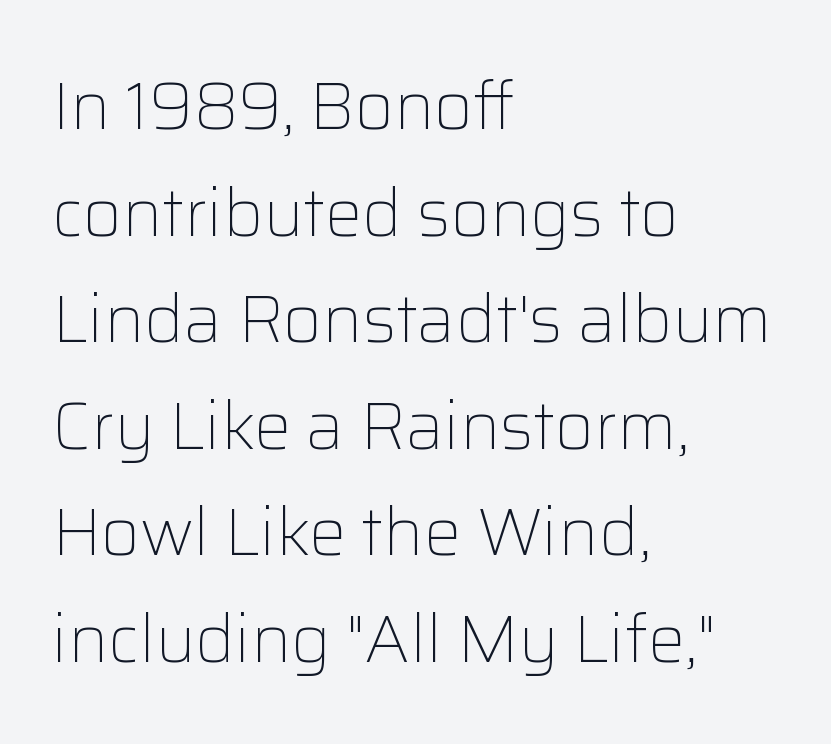
Every row of glyphs begins at an identical x-position on the left. Reading down the column, the eye jumps a familiar distance to each next line. Each stroke keeps to a modest, everyday thickness or less. Nobody touched the tracking dial on this one. In terms of posture, this sample is upright. Check where the strokes stop: nothing finishes them off — pure sans.
